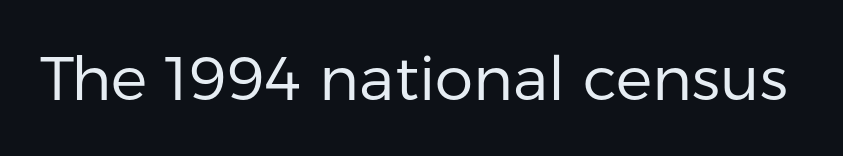
Q: Is the text bold? A: No.
Q: Is the text italic (slanted)? A: No, it is upright.
Q: Is the typeface a serif or a sans-serif typeface? A: Sans-serif.
Q: Is the text underlined? A: No.
Q: Is the spacing between letters normal or unusually wide? A: Normal.
Q: Width (condensed, normal, or wide)? A: Normal.
Q: Stroke contrast? A: Low.
Q: x-height? A: Medium.
Q: Monospaced? A: No.
